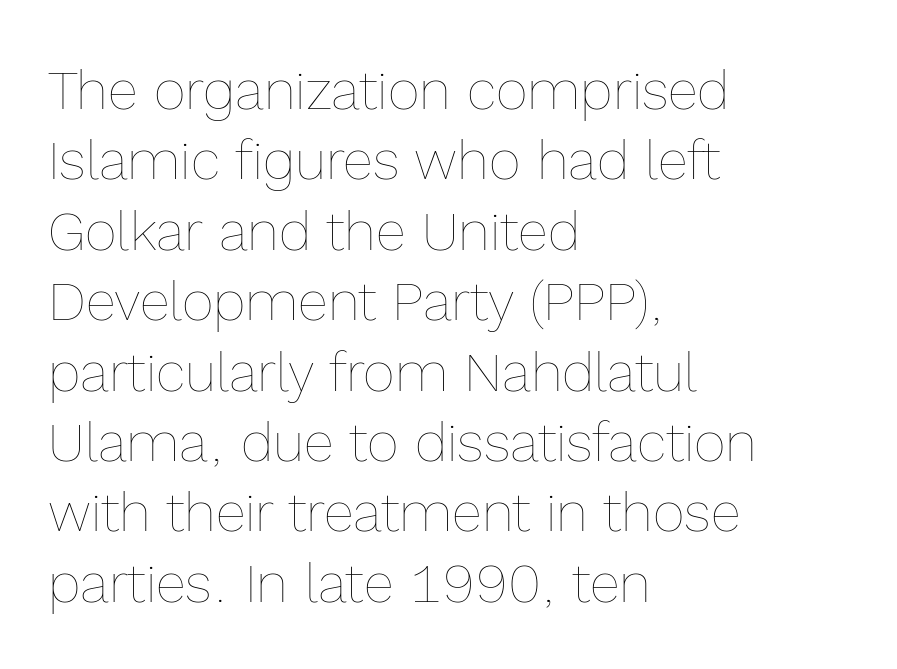
Where is the straight margin? On the left. What's the leading like? Ordinary, nothing unusual. Varying glyph widths throughout — classic text-font behaviour. On a weight scale, this lands at 450 or below.
